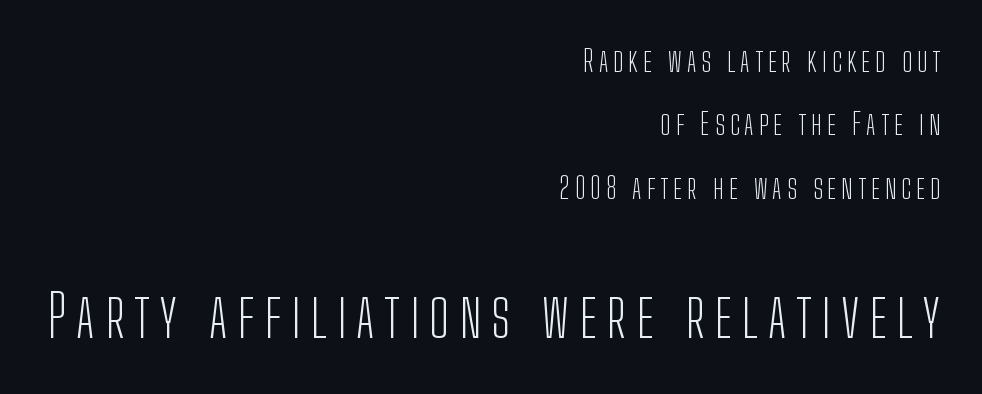
{"serif": "no", "italic": "no", "bold": "no", "weight": "light", "width": "condensed", "stroke_contrast": "low", "x_height": "medium", "monospaced": "no", "underline": "no", "align": "right", "line_spacing": "loose", "line_spacing_ratio": 2.11, "larger_block": "second", "size_ratio": 1.97, "glyph_px": 59}
